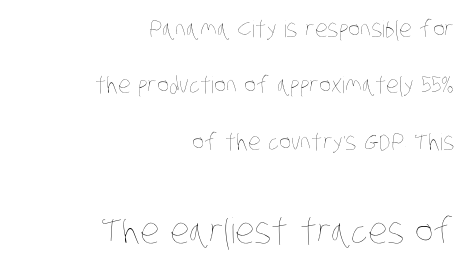
The image shows 35 px thin, condensed type; set right-aligned, loose line spacing (2.45x), normal letter spacing, not underlined; the second (bottom) block is 1.52x larger; low stroke contrast and a large x-height.
